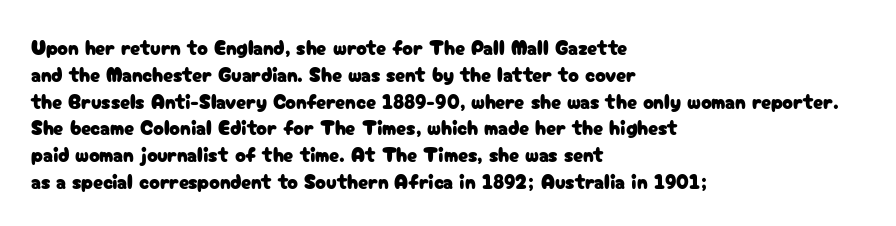
Q: Is the text italic (slanted)? A: No, it is upright.
Q: Is the text underlined? A: No.
Q: How is the paragraph aligned? A: Left-aligned.
Q: Is the spacing between letters normal or unusually wide? A: Normal.
Q: Is the spacing between lines tight, normal or loose? A: Normal.
